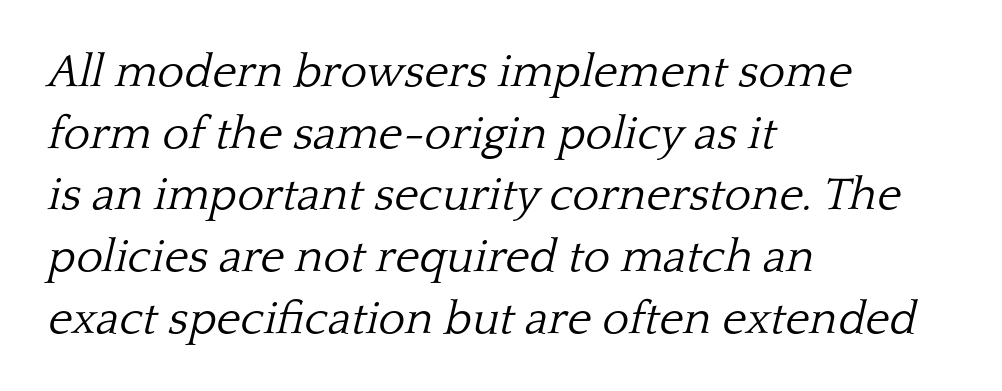
{"serif": "yes", "italic": "yes", "lean": "right", "slant_degrees": 13, "bold": "no", "weight": "light", "width": "normal", "stroke_contrast": "low", "x_height": "medium", "monospaced": "no", "underline": "no", "align": "left", "line_spacing": "normal", "line_spacing_ratio": 1.34, "letter_spacing": "normal", "letter_spacing_em": 0.0, "glyph_px": 46}
